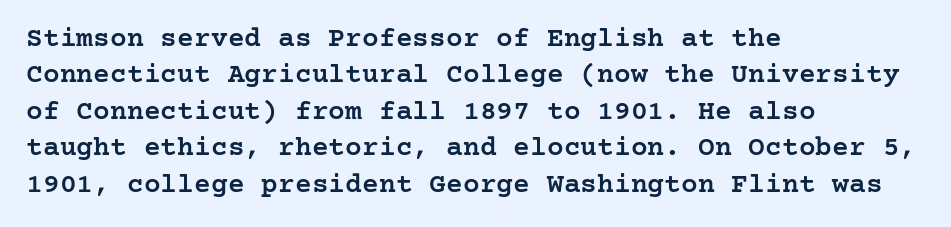
Q: Is the text bold? A: Semi-bold.
Q: Is the text italic (slanted)? A: No, it is upright.
Q: Is the typeface a serif or a sans-serif typeface? A: Serif.
Q: Is the text underlined? A: No.
Q: How is the paragraph aligned? A: Left-aligned.
Q: Is the spacing between letters normal or unusually wide? A: Normal.
Q: Is the spacing between lines tight, normal or loose? A: Normal.
Q: Width (condensed, normal, or wide)? A: Normal.
Q: Stroke contrast? A: Low.
Q: x-height? A: Medium.
